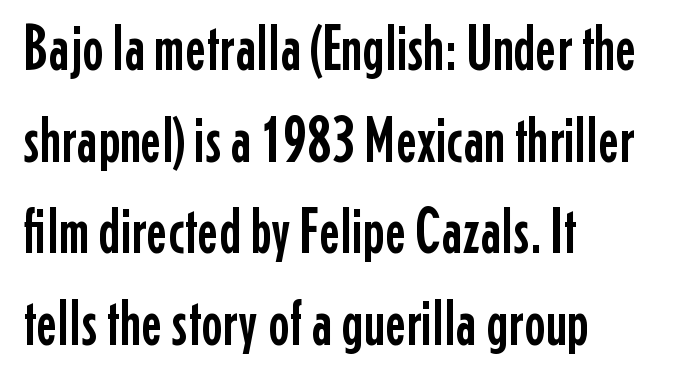
The vertical gap from one line to the next is medium. The strip under each line holds only bare page. Note the varied advance widths — an 'i' is clearly narrower than an 'm'. No feet cap the strokes, marking this as sans-serif type. This is the regular roman posture of the typeface.
